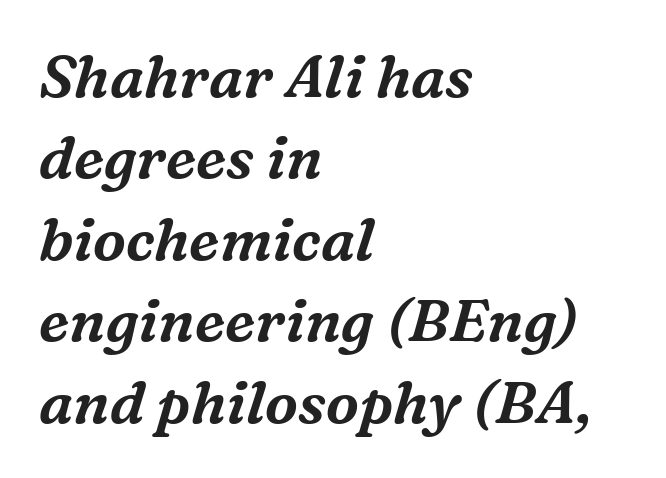
The image shows 59 px serif type, italic (leaning right); set left-aligned, normal line spacing (1.38x), normal letter spacing, not underlined; medium stroke contrast and a medium x-height.
